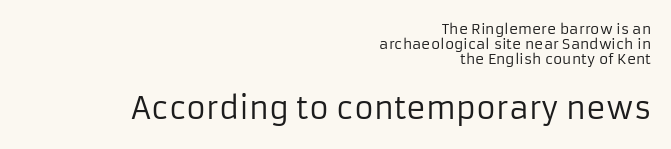
The image shows 30 px regular-weight sans-serif type, upright; set right-aligned, tight line spacing (1.08x), normal letter spacing, not underlined; the second (bottom) block is 2.14x larger; low stroke contrast and a medium x-height.
